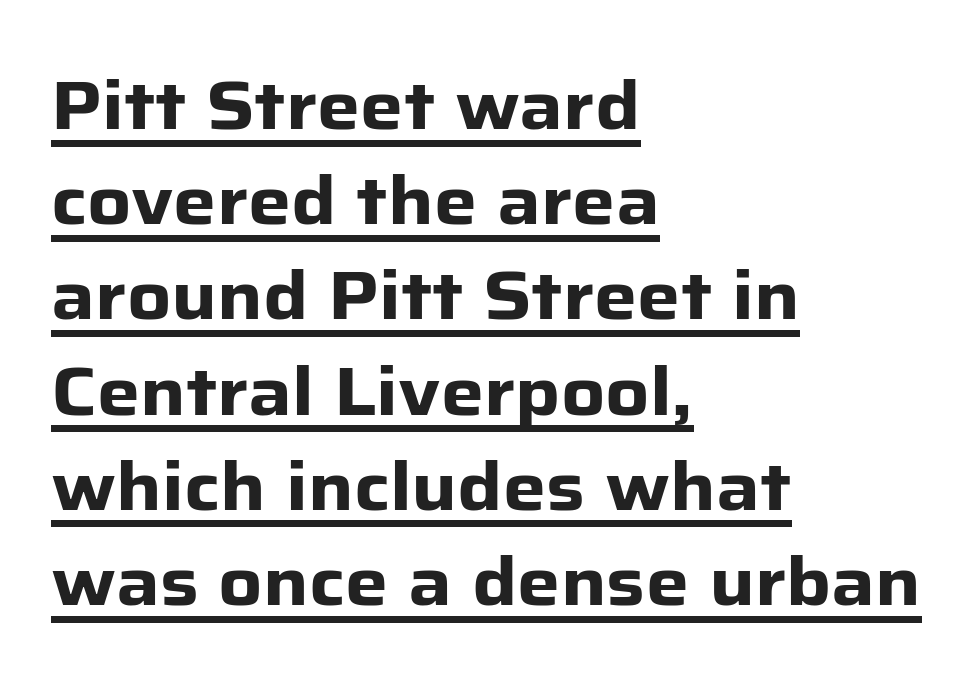
{"serif": "no", "italic": "no", "bold": "yes", "weight": "heavy", "width": "normal", "stroke_contrast": "low", "x_height": "medium", "monospaced": "no", "underline": "yes", "align": "left", "line_spacing": "normal", "line_spacing_ratio": 1.4, "letter_spacing": "normal", "letter_spacing_em": 0.0, "glyph_px": 68}
